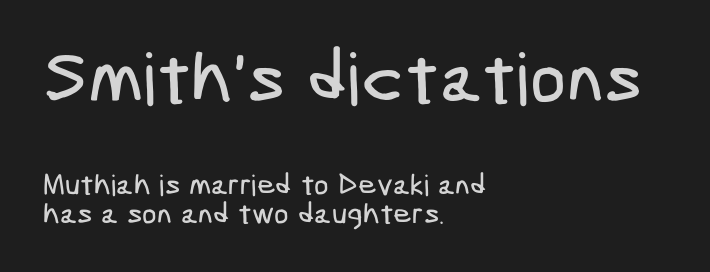
The image shows 72 px condensed sans-serif type; set left-aligned, tight line spacing (0.97x), normal letter spacing, not underlined; the first (top) block is 2.48x larger; low stroke contrast and a medium x-height.
